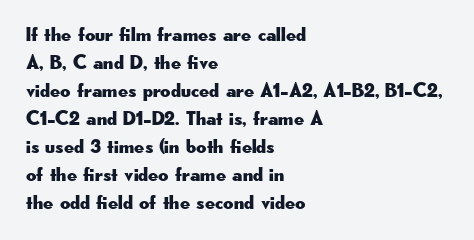
Ordinary non-slanted type is in use. Type without underlining. A typesetter would call this zero additional tracking. Horizontally, the lines are justified to the leading edge only. Honestly, the row spacing looks completely unremarkable.
